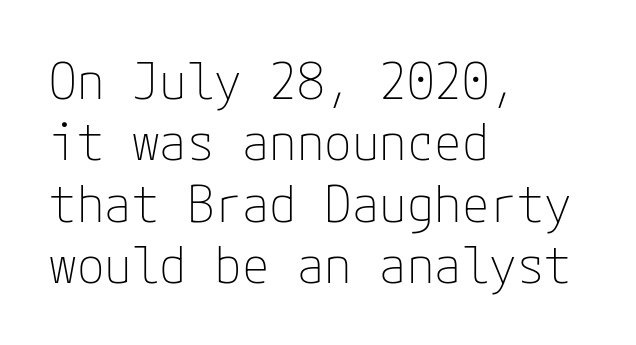
Does the copy run flush right? No — it runs flush left. Regarding serifs, this sample does without them. Any mark beneath the type? The region is blank. The letters look calm and open, with moderate or lighter stems. No italicization has been applied; the sample stays upright.
